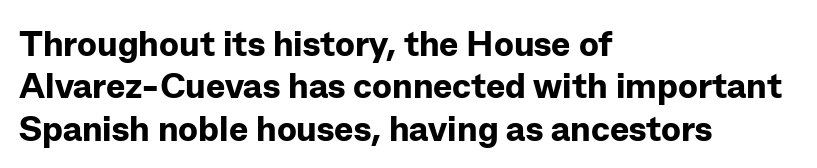
Q: Is the text bold? A: Yes.
Q: Is the text italic (slanted)? A: No, it is upright.
Q: Is the typeface a serif or a sans-serif typeface? A: Sans-serif.
Q: Is the text underlined? A: No.
Q: How is the paragraph aligned? A: Left-aligned.
Q: Is the spacing between letters normal or unusually wide? A: Normal.
Q: Width (condensed, normal, or wide)? A: Normal.
Q: Stroke contrast? A: Low.
Q: x-height? A: Medium.
Q: Monospaced? A: No.
